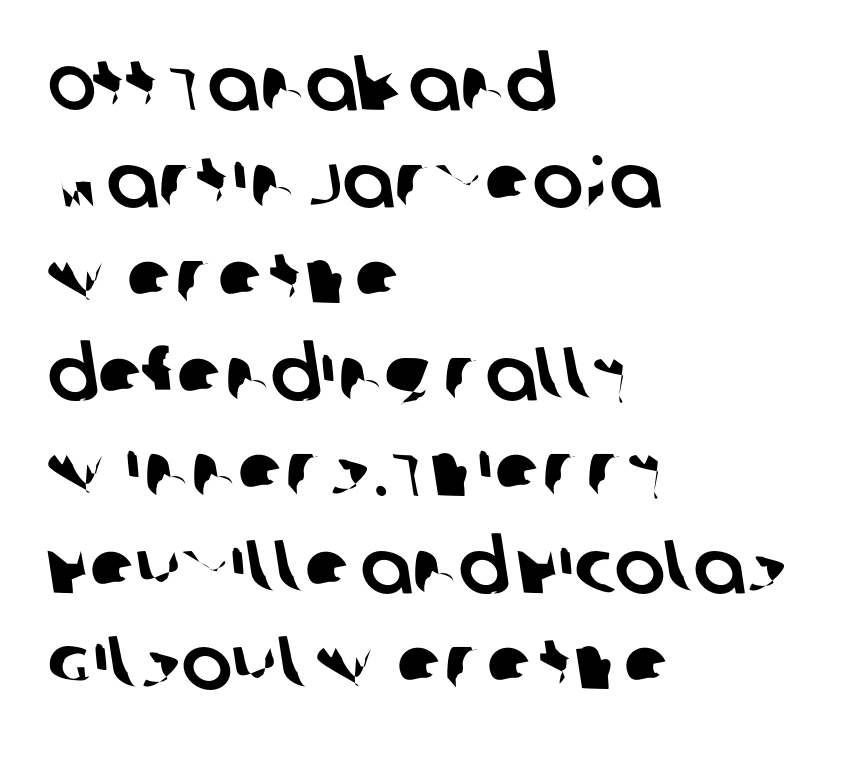
{"serif": "no", "width": "normal", "stroke_contrast": "low", "x_height": "large", "monospaced": "no", "underline": "no", "align": "left", "line_spacing": "normal", "line_spacing_ratio": 1.27, "letter_spacing": "normal", "letter_spacing_em": 0.0, "glyph_px": 76}
